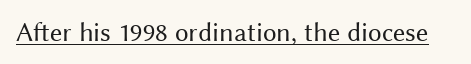
The image shows 27 px text type, upright; set normal letter spacing, underlined.
